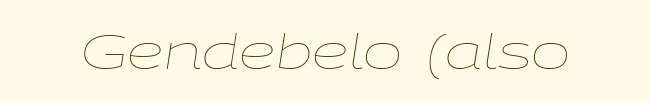
Q: Is the text bold? A: No.
Q: Is the text italic (slanted)? A: Yes, it leans right by about 9 degrees.
Q: Is the text underlined? A: No.
Q: Is the spacing between letters normal or unusually wide? A: Normal.
Q: Width (condensed, normal, or wide)? A: Wide.
Q: Stroke contrast? A: Low.
Q: x-height? A: Medium.
Q: Monospaced? A: No.
